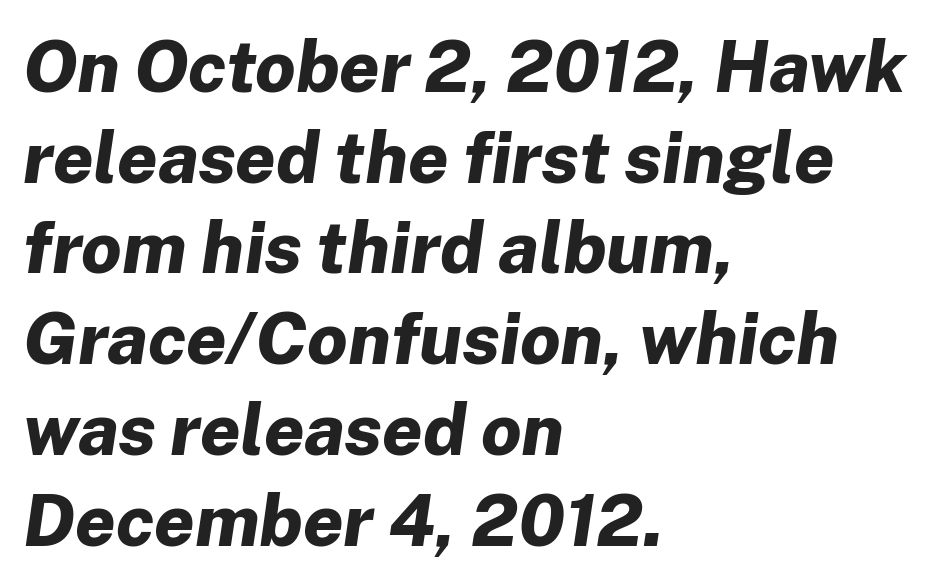
Is the type bold? Yes — the strokes are clearly thick and heavy. Tracking here is standard; glyphs follow each other at the usual distance. Underlining? Definitely not there. Slant detected: the letters are inclined. A student would call this left alignment; a typographer would say flush left, rag right. A normal amount of white space separates one row of letters from the next.
